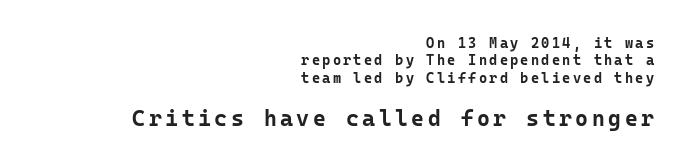
{"italic": "no", "bold": "yes", "underline": "no", "align": "right", "line_spacing": "normal", "line_spacing_ratio": 1.25, "larger_block": "second", "size_ratio": 1.57, "glyph_px": 22}
